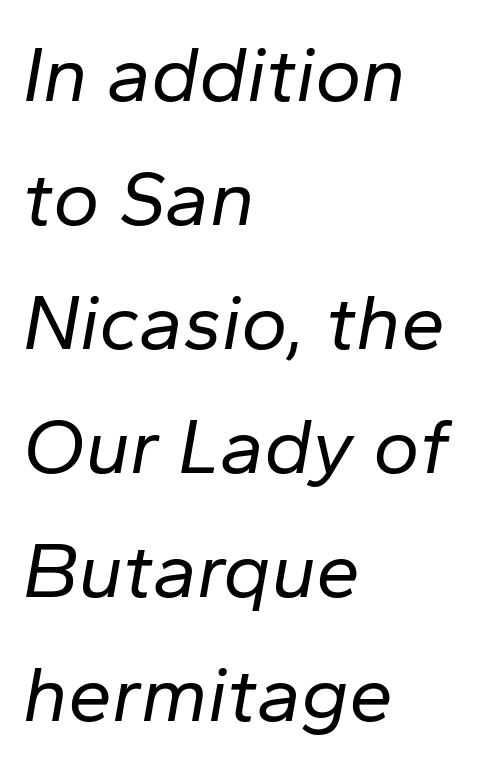
{"italic": "yes", "lean": "right", "slant_degrees": 10, "bold": "no", "weight": "regular", "width": "normal", "stroke_contrast": "low", "x_height": "medium", "monospaced": "no", "underline": "no", "align": "left", "line_spacing": "normal", "line_spacing_ratio": 1.57, "letter_spacing": "normal", "letter_spacing_em": 0.0, "glyph_px": 79}
